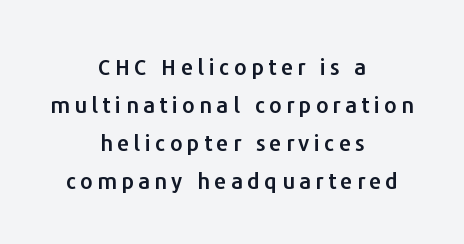
The image shows 22 px text type, upright; set centered, line spacing 1.72x, unusually wide letter spacing (+0.2 em), not underlined.
